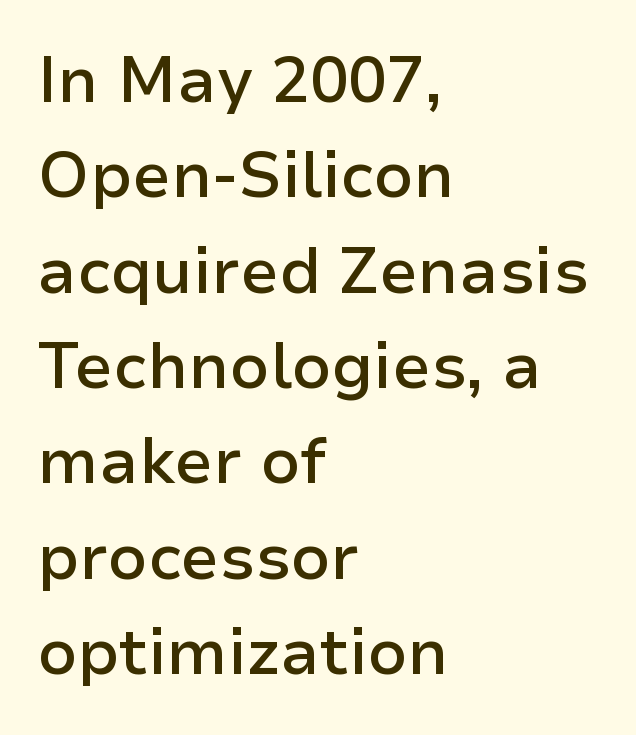
{"serif": "no", "italic": "no", "bold": "semi", "weight": "semibold", "width": "normal", "stroke_contrast": "low", "x_height": "medium", "monospaced": "no", "underline": "no", "align": "left", "line_spacing": "normal", "line_spacing_ratio": 1.49, "letter_spacing": "normal", "letter_spacing_em": 0.0, "glyph_px": 64}
